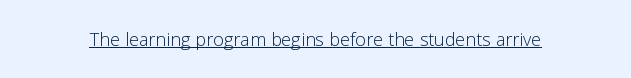
Q: Is the text bold? A: No.
Q: Is the text italic (slanted)? A: No, it is upright.
Q: Is the text underlined? A: Yes.
Q: Is the spacing between letters normal or unusually wide? A: Normal.
